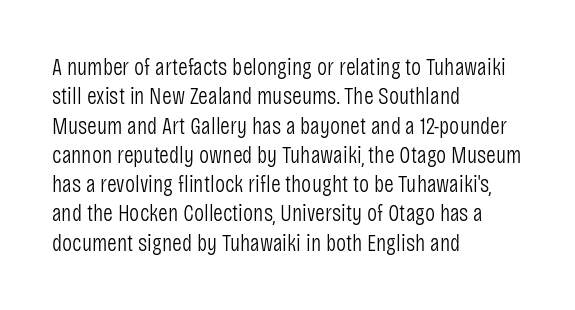
Notice how the stems are strictly vertical — no italics here. Standard letterfit; no display-style spreading of the glyphs. The space beneath each line is pristine and unruled. Counters stay open thanks to moderate or lighter strokes. A classic flush-left, rag-right setting is used for this passage.
